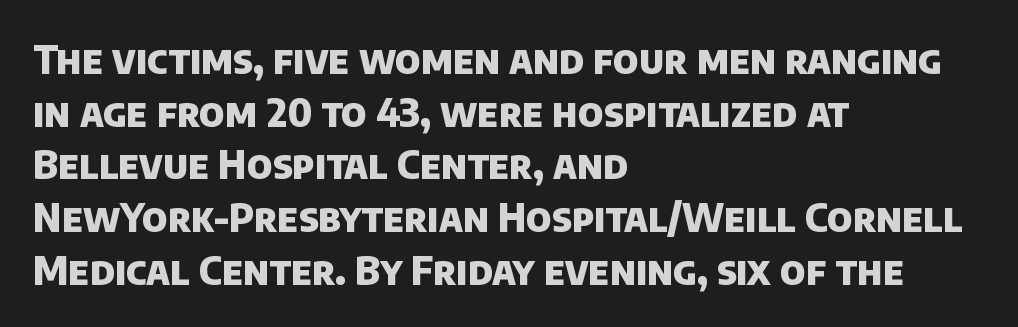
{"serif": "no", "bold": "yes", "weight": "heavy", "width": "normal", "stroke_contrast": "low", "x_height": "large", "monospaced": "no", "underline": "no", "align": "left", "line_spacing": "normal", "line_spacing_ratio": 1.35, "letter_spacing": "normal", "letter_spacing_em": 0.0, "glyph_px": 39}
